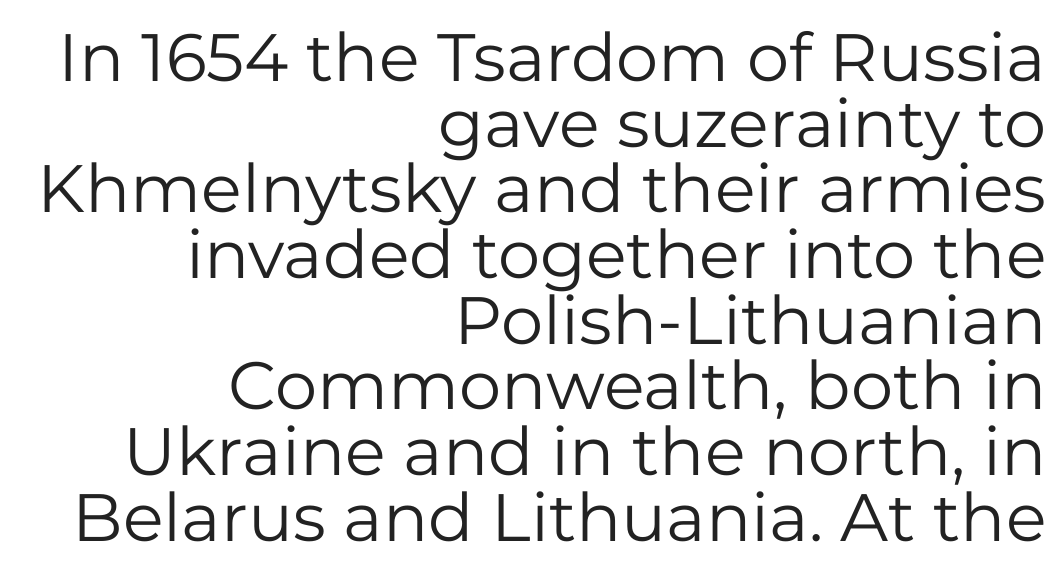
{"serif": "no", "italic": "no", "bold": "no", "weight": "regular", "width": "normal", "stroke_contrast": "low", "x_height": "medium", "monospaced": "no", "underline": "no", "align": "right", "line_spacing": "tight", "line_spacing_ratio": 0.98, "letter_spacing": "normal", "letter_spacing_em": 0.0, "glyph_px": 67}
